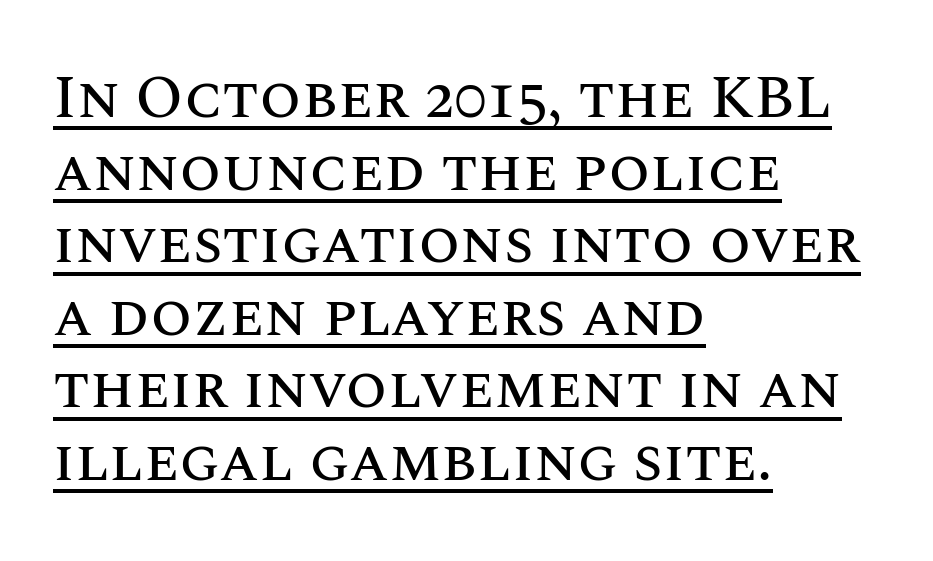
The image shows 60 px text type, upright; set left-aligned, line spacing 1.21x, normal letter spacing, underlined; medium stroke contrast and a large x-height.
